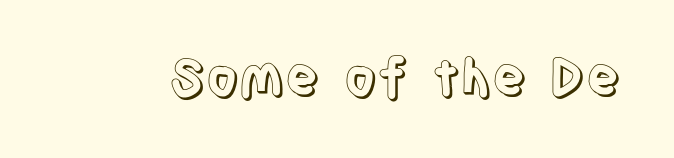
Words appear dense and cohesive because spacing is normal. Letters rest on an invisible, unmarked baseline. A roman cut, with each character standing at attention. Varying glyph widths throughout — classic text-font behaviour.
